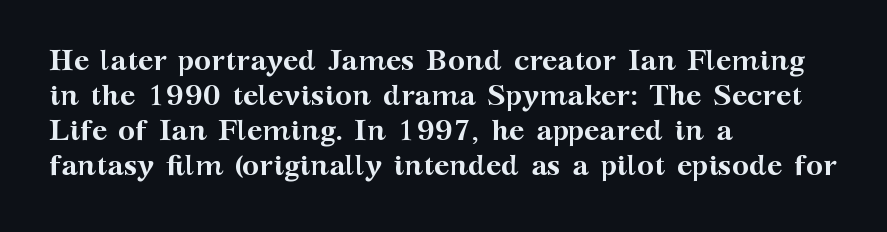
The image shows 29 px semibold, wide serif type, upright; set left-aligned, line spacing 1.21x, normal letter spacing, not underlined; medium stroke contrast and a medium x-height.
